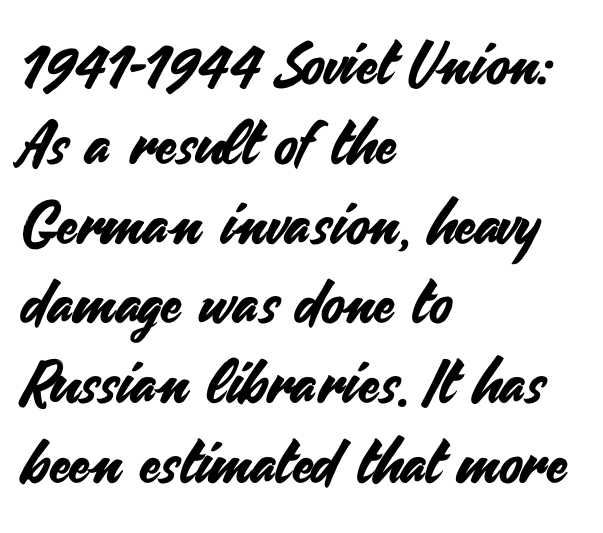
{"serif": "no", "width": "normal", "stroke_contrast": "medium", "x_height": "small", "monospaced": "no", "underline": "no", "align": "left", "line_spacing": "normal", "line_spacing_ratio": 1.33, "letter_spacing": "normal", "letter_spacing_em": 0.0, "glyph_px": 60}
